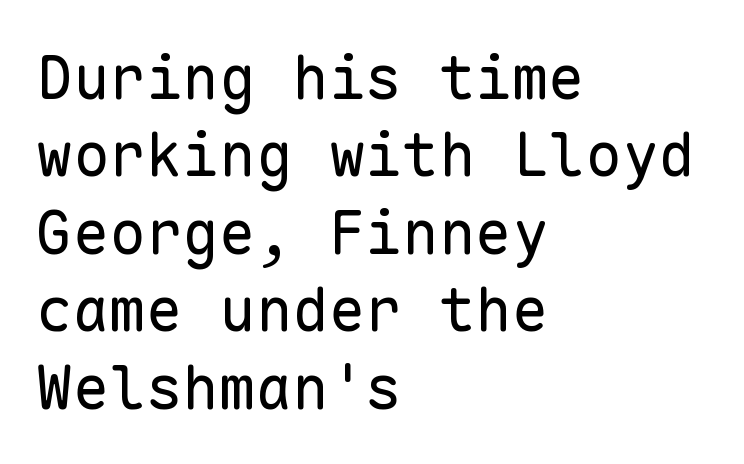
The image shows 61 px regular-weight sans-serif type, upright, monospaced; set left-aligned, normal line spacing (1.27x), normal letter spacing, not underlined; low stroke contrast and a medium x-height.
